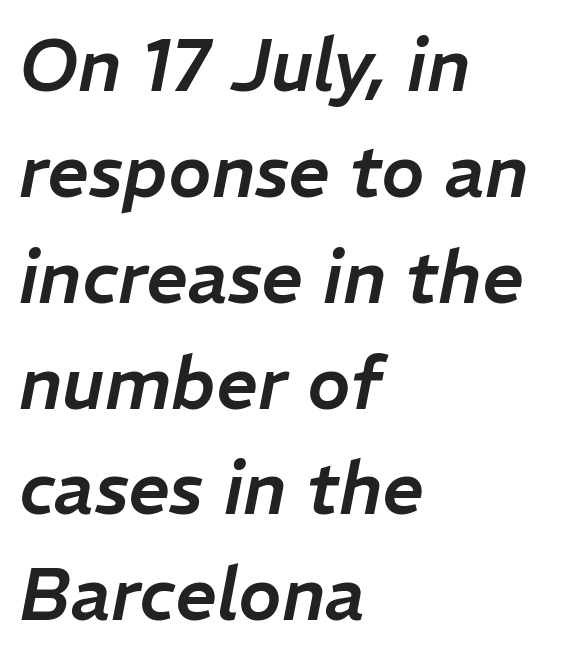
{"italic": "yes", "lean": "right", "slant_degrees": 11, "width": "normal", "stroke_contrast": "low", "x_height": "medium", "monospaced": "no", "underline": "no", "align": "left", "line_spacing": "normal", "line_spacing_ratio": 1.45, "letter_spacing": "normal", "letter_spacing_em": 0.0, "glyph_px": 73}
